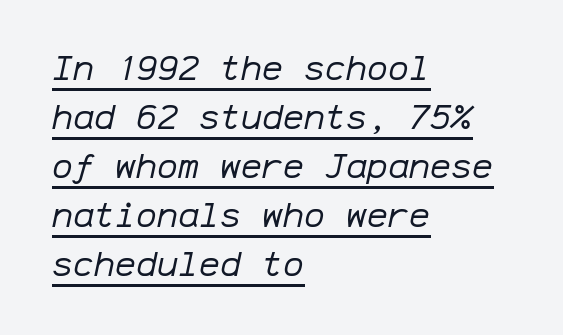
Q: Is the text bold? A: No.
Q: Is the text italic (slanted)? A: Yes, it leans right by about 12 degrees.
Q: Is the text underlined? A: Yes.
Q: How is the paragraph aligned? A: Left-aligned.
Q: Is the spacing between letters normal or unusually wide? A: Normal.
Q: Is the spacing between lines tight, normal or loose? A: Normal.
Q: Width (condensed, normal, or wide)? A: Normal.
Q: Stroke contrast? A: Low.
Q: x-height? A: Medium.
Q: Monospaced? A: Yes.
